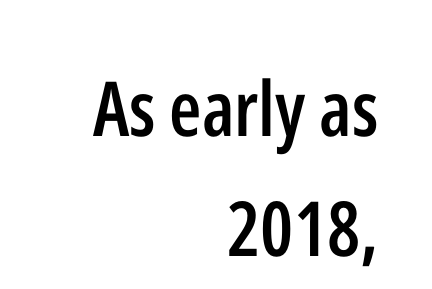
Q: Is the text bold? A: Semi-bold.
Q: Is the text italic (slanted)? A: No, it is upright.
Q: Is the typeface a serif or a sans-serif typeface? A: Sans-serif.
Q: Is the text underlined? A: No.
Q: How is the paragraph aligned? A: Right-aligned.
Q: Is the spacing between letters normal or unusually wide? A: Normal.
Q: Is the spacing between lines tight, normal or loose? A: Normal.
Q: Width (condensed, normal, or wide)? A: Condensed.
Q: Stroke contrast? A: Low.
Q: x-height? A: Medium.
Q: Monospaced? A: No.
